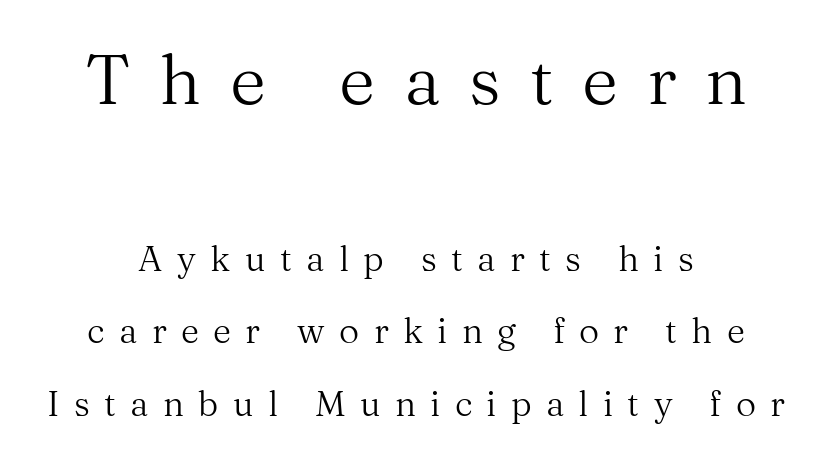
{"serif": "yes", "italic": "no", "bold": "no", "weight": "regular", "width": "normal", "stroke_contrast": "medium", "x_height": "medium", "monospaced": "no", "underline": "no", "align": "center", "line_spacing": "loose", "line_spacing_ratio": 2.07, "letter_spacing": "wide", "letter_spacing_em": 0.41, "larger_block": "first", "size_ratio": 2.0, "glyph_px": 70}
